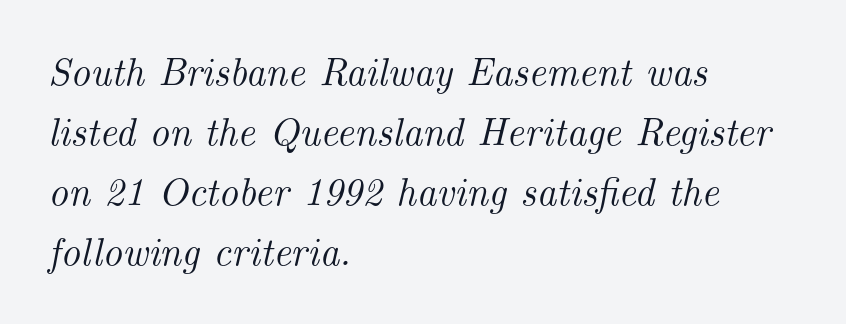
{"serif": "yes", "italic": "yes", "lean": "right", "slant_degrees": 14, "width": "normal", "stroke_contrast": "medium", "x_height": "small", "monospaced": "no", "underline": "no", "align": "left", "line_spacing": "normal", "line_spacing_ratio": 1.54, "letter_spacing": "normal", "letter_spacing_em": 0.0, "glyph_px": 39}
